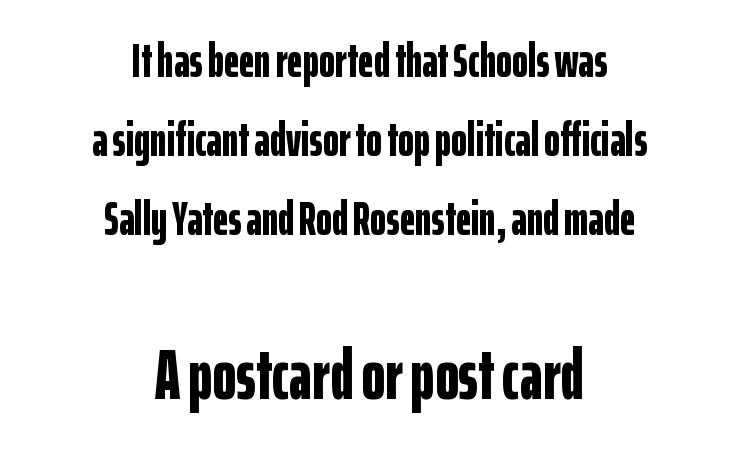
Tracking here is standard; glyphs follow each other at the usual distance. Posture: straight, roman, zero tilt. The characters display no serif detailing; their extremities are plain. You could not count columns in this text — the font is proportionally spaced.
